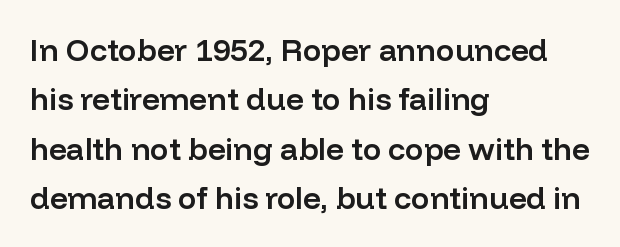
On the weight axis this lands at semibold, roughly 600. Each row of text sits above clean, open space. The passage shown has conventional tracking throughout. Note: no serifs on the glyphs.
